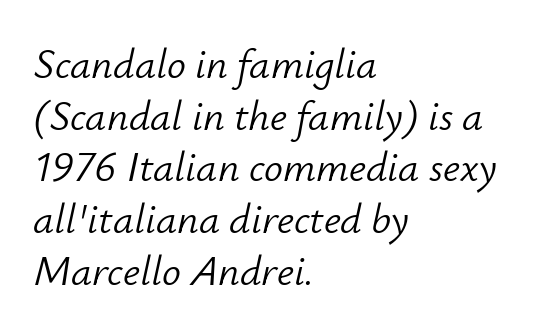
Q: Is the text bold? A: No.
Q: Is the text italic (slanted)? A: Yes, it leans right by about 12 degrees.
Q: Is the text underlined? A: No.
Q: How is the paragraph aligned? A: Left-aligned.
Q: Is the spacing between letters normal or unusually wide? A: Normal.
Q: Width (condensed, normal, or wide)? A: Normal.
Q: Stroke contrast? A: Low.
Q: x-height? A: Small.
Q: Monospaced? A: No.
